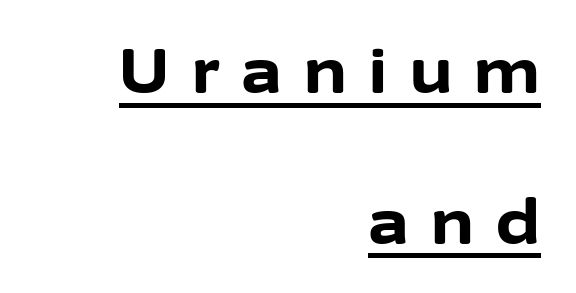
Between one letter and the next there's a generous, obvious gap. What's the leading like? Stretched, with rows far apart. Character widths vary here, with narrow letters taking less room than wide ones. Does the type have serifs? No, each stem ends abruptly. The letters stand upright; this is a roman face. A dark, heavy texture on the line: the type is bold.
